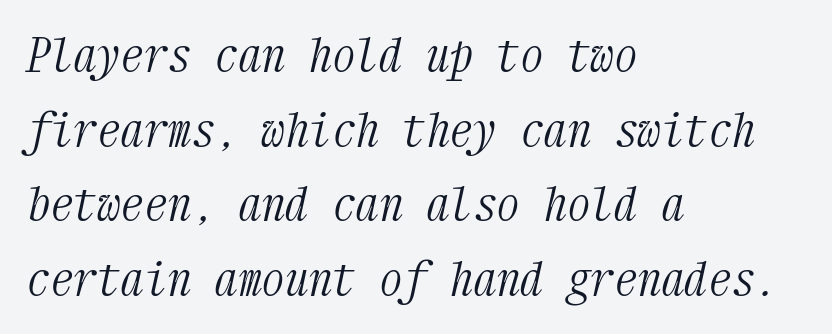
The image shows 47 px light, condensed serif type, italic (leaning right), monospaced; set left-aligned, normal line spacing (1.59x), normal letter spacing, not underlined; medium stroke contrast and a medium x-height.
